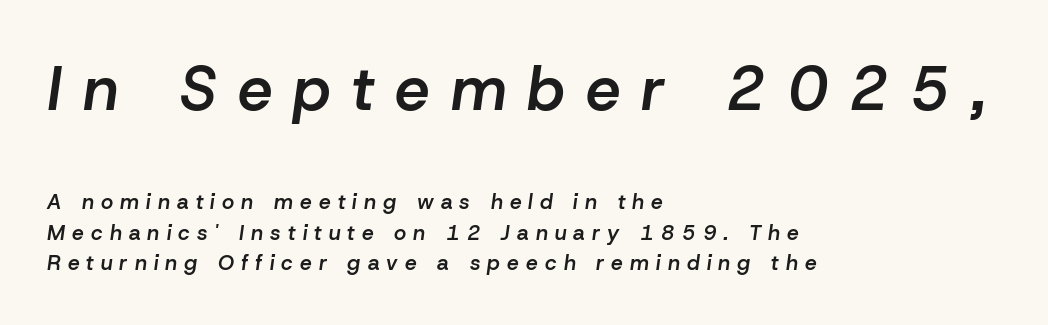
Q: Is the text bold? A: Semi-bold.
Q: Is the text italic (slanted)? A: Yes, it leans right by about 8 degrees.
Q: Is the text underlined? A: No.
Q: How is the paragraph aligned? A: Left-aligned.
Q: Is the spacing between letters normal or unusually wide? A: Unusually wide.
Q: Is the spacing between lines tight, normal or loose? A: Normal.
Q: Which block of text is set in a larger size, the first (top) or the second (bottom)? A: The first (top) one.
Q: Width (condensed, normal, or wide)? A: Normal.
Q: Stroke contrast? A: Low.
Q: x-height? A: Medium.
Q: Monospaced? A: No.
